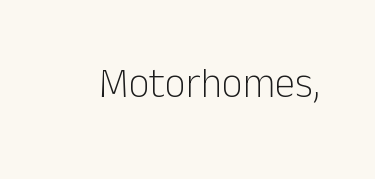
I'd call this a sans setting — the letters go barefoot. The zone under the glyphs is completely vacant. No chunkiness to these letters — they're not bold. The rendering uses natural spacing where letterforms have individual widths. You can tell it's not italic because the verticals are truly vertical. Tracking value appears to be zero — textbook default spacing.
